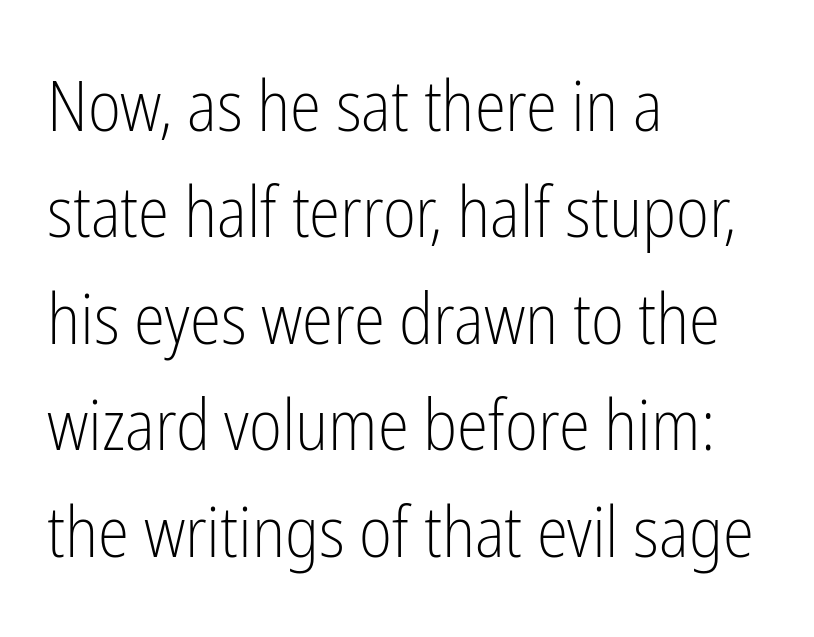
Q: Is the text bold? A: No.
Q: Is the text italic (slanted)? A: No, it is upright.
Q: Is the typeface a serif or a sans-serif typeface? A: Sans-serif.
Q: Is the text underlined? A: No.
Q: How is the paragraph aligned? A: Left-aligned.
Q: Is the spacing between letters normal or unusually wide? A: Normal.
Q: Is the spacing between lines tight, normal or loose? A: Normal.
Q: Width (condensed, normal, or wide)? A: Condensed.
Q: Stroke contrast? A: Low.
Q: x-height? A: Medium.
Q: Monospaced? A: No.
